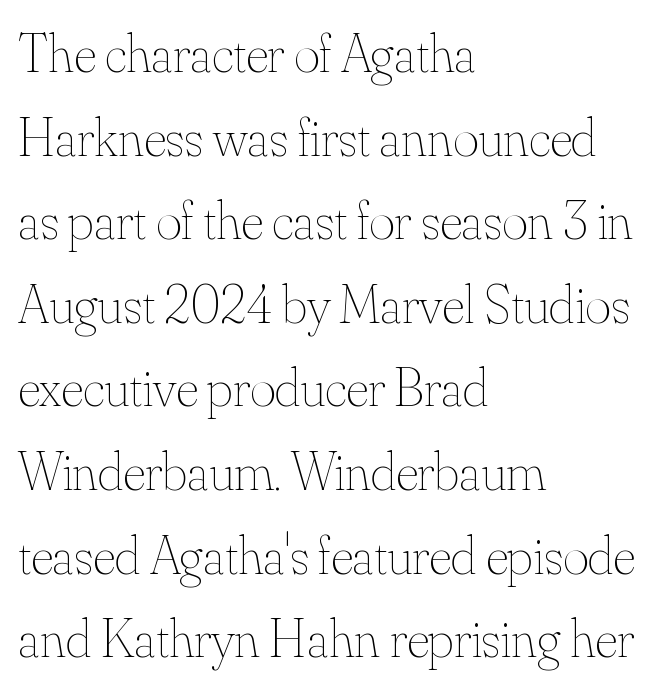
These lines are rendered in a variable-pitch font. The typeface has the unassuming heft of standard copy or less. Notice how the stems are strictly vertical — no italics here. What stands out about the letter spacing? Nothing — it is the standard amount. This block has exactly the height ordinary leading produces. Is the block centered? No — it sits flush against the left margin.
